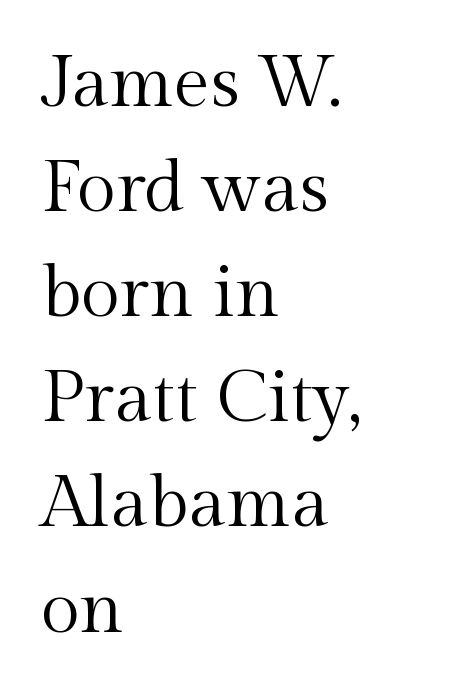
Q: Is the text bold? A: No.
Q: Is the text italic (slanted)? A: No, it is upright.
Q: Is the typeface a serif or a sans-serif typeface? A: Serif.
Q: Is the text underlined? A: No.
Q: How is the paragraph aligned? A: Left-aligned.
Q: Is the spacing between letters normal or unusually wide? A: Normal.
Q: Is the spacing between lines tight, normal or loose? A: Normal.
Q: Width (condensed, normal, or wide)? A: Normal.
Q: x-height? A: Medium.
Q: Monospaced? A: No.
